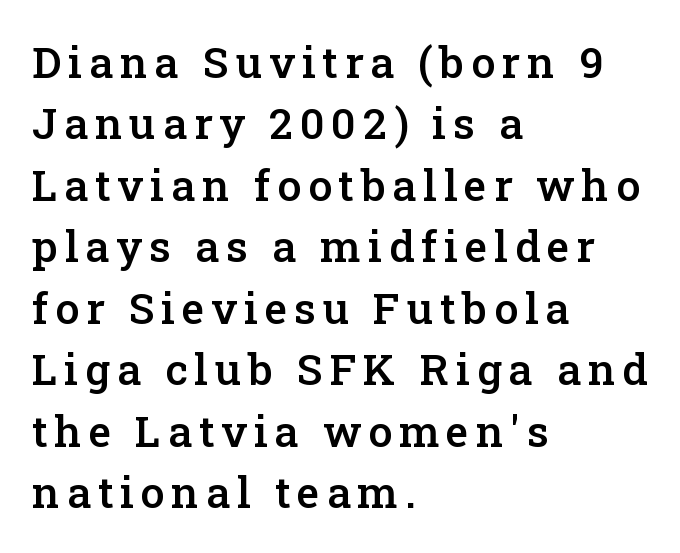
{"serif": "yes", "italic": "no", "bold": "semi", "weight": "semibold", "width": "normal", "stroke_contrast": "low", "x_height": "medium", "monospaced": "no", "underline": "no", "align": "left", "line_spacing": "normal", "line_spacing_ratio": 1.43, "glyph_px": 43}
